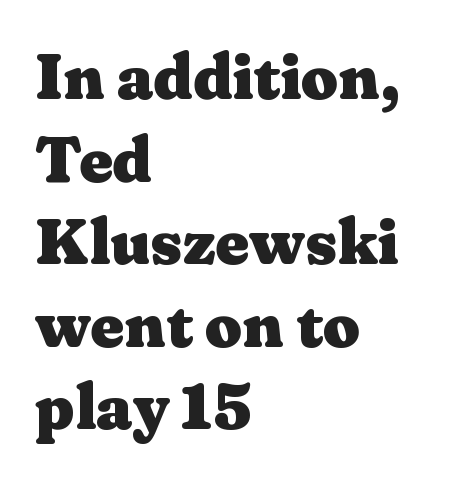
The image shows 65 px heavy, wide serif type, upright; set left-aligned, normal line spacing (1.27x), normal letter spacing, not underlined; medium stroke contrast and a medium x-height.
